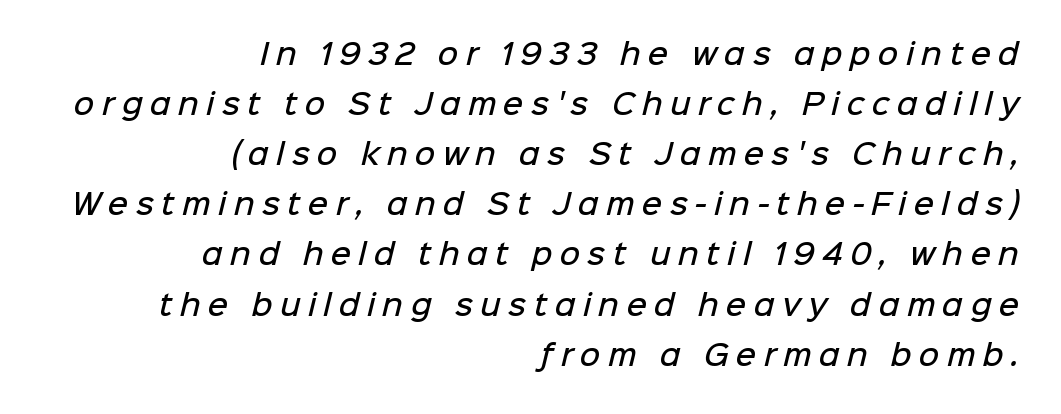
Looks like regular typesetting: each glyph gets only the width it needs. All the whitespace from short lines collects on the left. Honestly, there is no underline to notice here at all. Stems and bowls a touch heavier than normal — semibold. Students, note that the glyphs here are deliberately spaced far apart.
